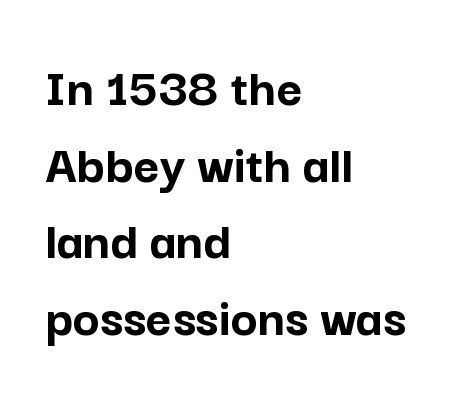
{"serif": "no", "italic": "no", "bold": "yes", "weight": "semibold", "width": "normal", "stroke_contrast": "low", "x_height": "medium", "monospaced": "no", "underline": "no", "align": "left", "line_spacing": "normal", "line_spacing_ratio": 1.37, "letter_spacing": "normal", "letter_spacing_em": 0.0, "glyph_px": 56}
